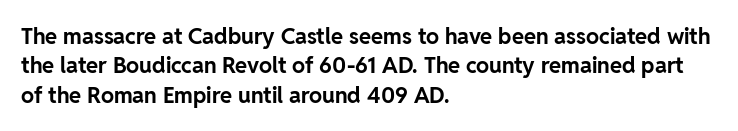
{"italic": "no", "bold": "yes", "underline": "no", "align": "left", "line_spacing": "normal", "line_spacing_ratio": 1.34, "letter_spacing": "normal", "letter_spacing_em": 0.0, "glyph_px": 22}
